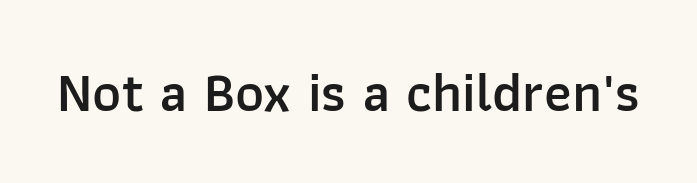
The image shows 55 px semibold sans-serif type, upright; set normal letter spacing, not underlined; low stroke contrast and a medium x-height.
